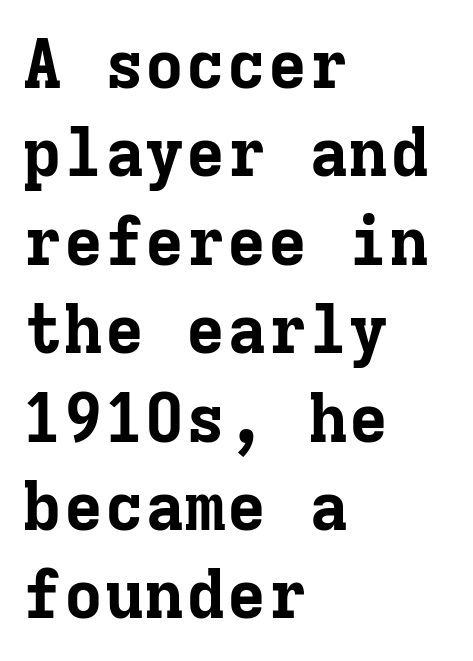
This is roman type, the default non-slanted kind. Rule under the text: the space is simply empty. Students, observe: this is what conventionally led text looks like. A typesetter would call this monospace, since all characters share one set width.
